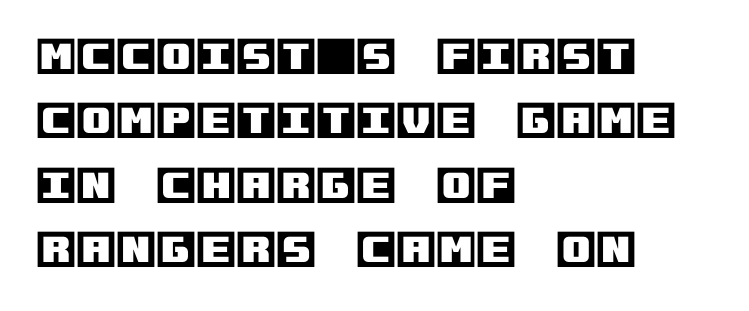
Horizontal bands of white between lines are of average thickness. One-word summary of the alignment: left. The passage shown has conventional tracking throughout. Every character sits straight up, as roman type does. The gap between lines stays unmarked.
